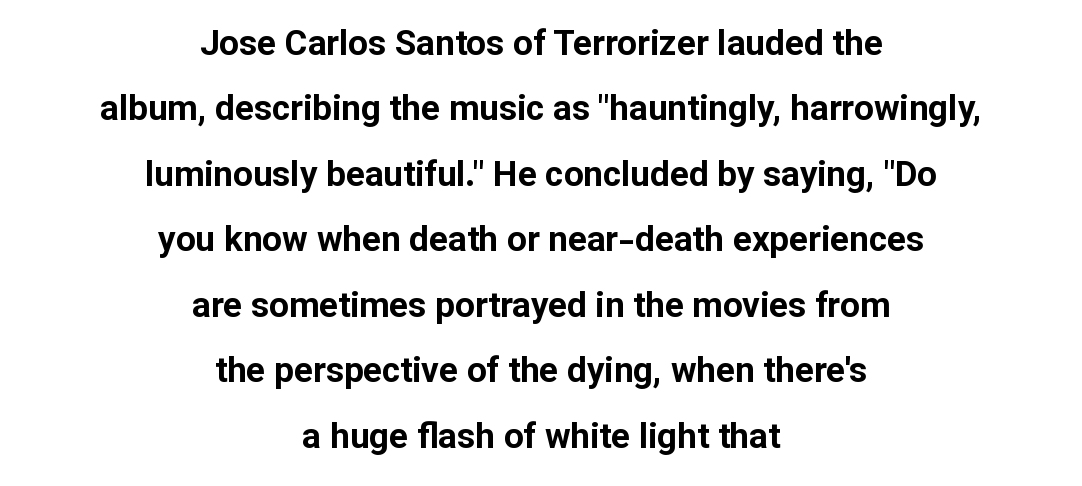
The letterforms sit shoulder to shoulder at normal distance. The letters stand upright; this is a roman face. This sample uses a sans-serif face. Plain, unruled lines of type. Character widths vary here, with narrow letters taking less room than wide ones. Look at the stroke-to-counter ratio: heavy, a bold.
